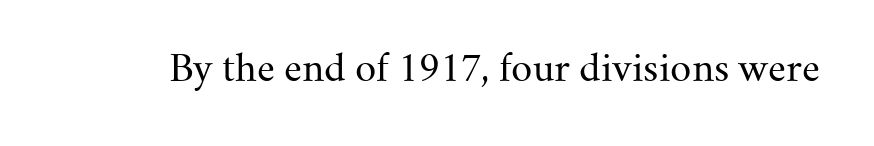
{"serif": "yes", "italic": "no", "bold": "no", "weight": "regular", "width": "normal", "stroke_contrast": "medium", "x_height": "small", "monospaced": "no", "underline": "no", "letter_spacing": "normal", "letter_spacing_em": 0.0, "glyph_px": 37}
